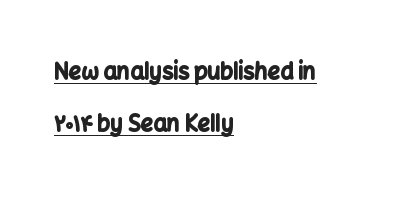
{"italic": "no", "bold": "yes", "underline": "yes", "align": "left", "line_spacing": "loose", "line_spacing_ratio": 2.36, "letter_spacing": "normal", "letter_spacing_em": 0.0, "glyph_px": 22}
